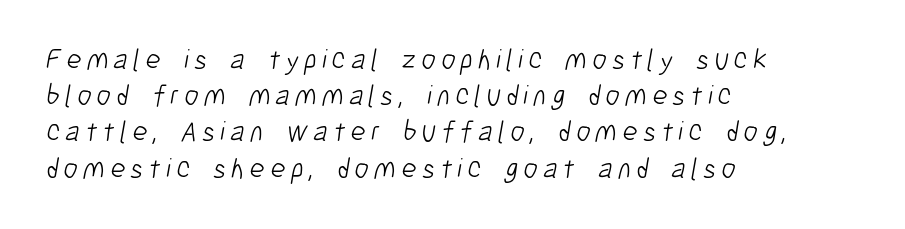
Q: Is the text bold? A: No.
Q: Is the typeface a serif or a sans-serif typeface? A: Sans-serif.
Q: Is the text underlined? A: No.
Q: How is the paragraph aligned? A: Left-aligned.
Q: Is the spacing between lines tight, normal or loose? A: Normal.
Q: Width (condensed, normal, or wide)? A: Condensed.
Q: Stroke contrast? A: Low.
Q: x-height? A: Medium.
Q: Monospaced? A: No.
